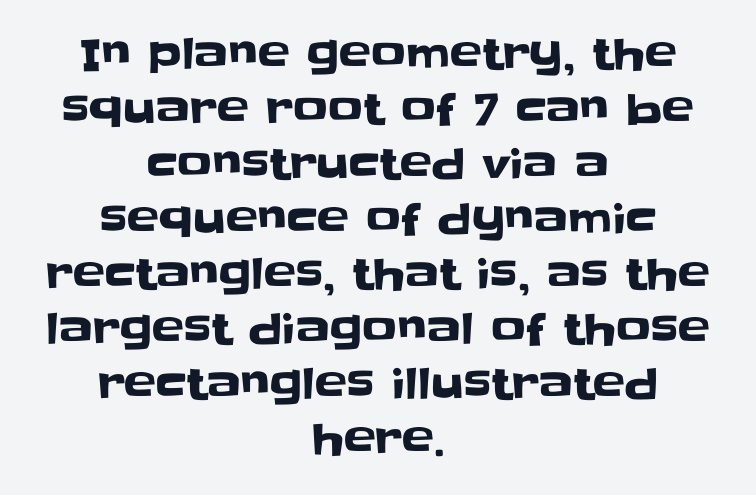
The image shows 43 px sans-serif type, upright; set centered, normal line spacing (1.28x), normal letter spacing, not underlined; low stroke contrast and a large x-height.
